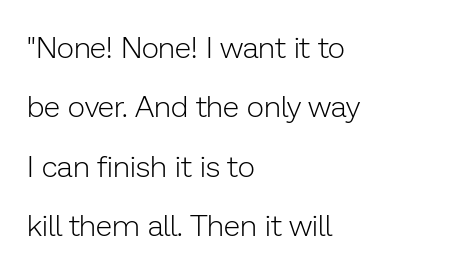
{"serif": "no", "italic": "no", "bold": "no", "weight": "light", "width": "normal", "stroke_contrast": "low", "x_height": "medium", "monospaced": "no", "underline": "no", "align": "left", "line_spacing": "loose", "line_spacing_ratio": 1.98, "letter_spacing": "normal", "letter_spacing_em": 0.0, "glyph_px": 30}
